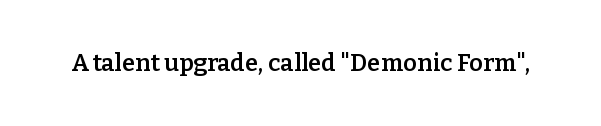
{"italic": "no", "bold": "semi", "underline": "no", "letter_spacing": "normal", "letter_spacing_em": 0.0, "glyph_px": 24}
